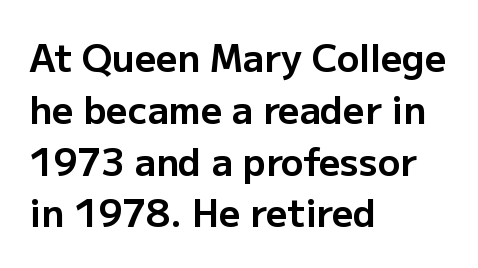
The image shows 37 px bold sans-serif type, upright; set left-aligned, normal line spacing (1.4x), normal letter spacing, not underlined; low stroke contrast and a medium x-height.
